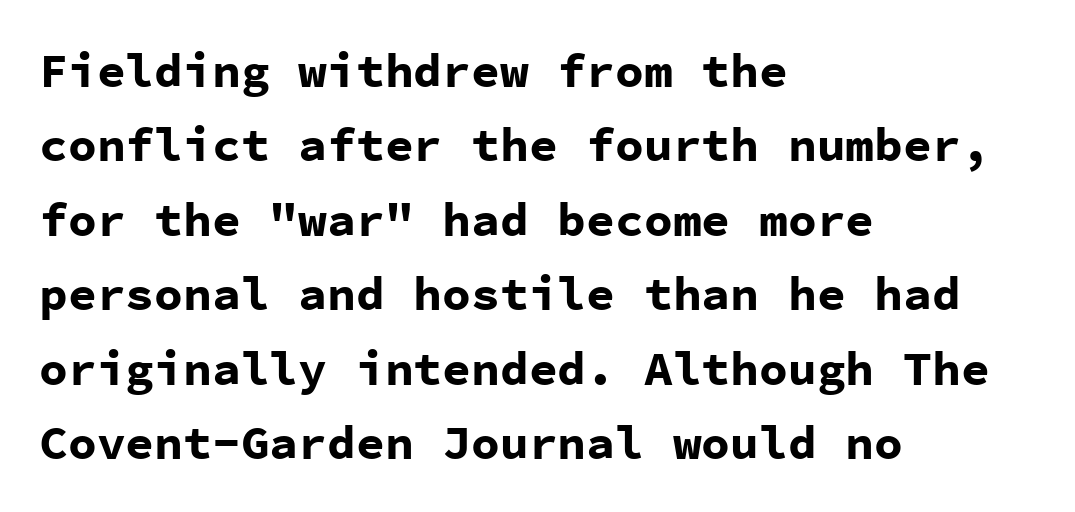
{"serif": "no", "italic": "no", "bold": "yes", "weight": "bold", "width": "normal", "stroke_contrast": "low", "x_height": "medium", "monospaced": "yes", "underline": "no", "align": "left", "line_spacing": "normal", "line_spacing_ratio": 1.55, "letter_spacing": "normal", "letter_spacing_em": 0.0, "glyph_px": 48}
